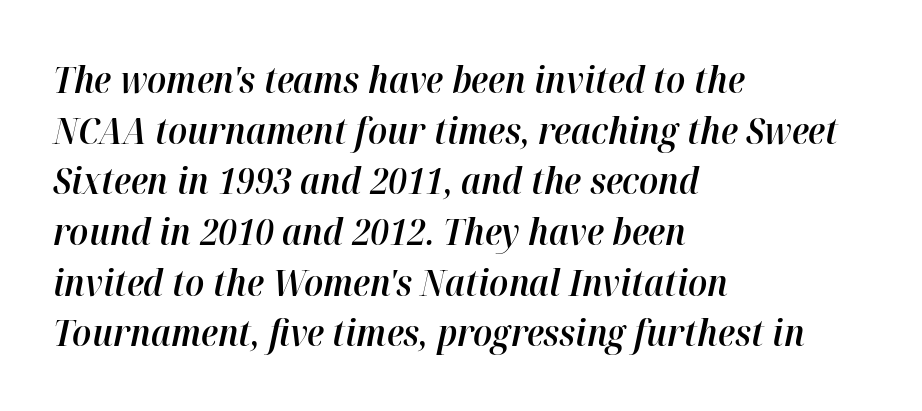
The image shows 37 px semibold type, italic (leaning right); set left-aligned, normal line spacing (1.37x), normal letter spacing, not underlined; high stroke contrast and a medium x-height.
